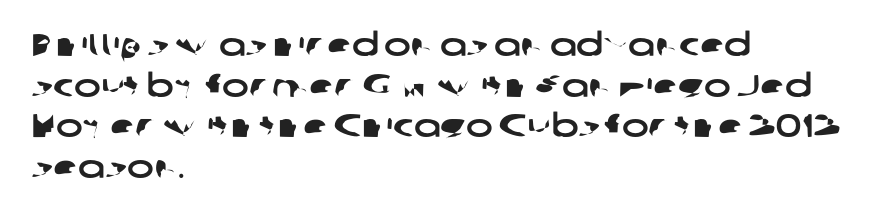
Q: Is the typeface a serif or a sans-serif typeface? A: Sans-serif.
Q: Is the text underlined? A: No.
Q: How is the paragraph aligned? A: Left-aligned.
Q: Is the spacing between letters normal or unusually wide? A: Normal.
Q: Is the spacing between lines tight, normal or loose? A: Normal.
Q: Width (condensed, normal, or wide)? A: Wide.
Q: Stroke contrast? A: Low.
Q: x-height? A: Medium.
Q: Monospaced? A: No.
